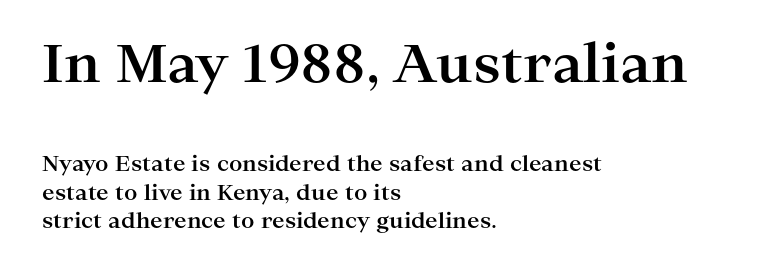
{"serif": "yes", "italic": "no", "bold": "yes", "weight": "bold", "width": "wide", "stroke_contrast": "high", "x_height": "medium", "monospaced": "no", "underline": "no", "align": "left", "line_spacing": "normal", "line_spacing_ratio": 1.37, "letter_spacing": "normal", "letter_spacing_em": 0.0, "larger_block": "first", "size_ratio": 2.48, "glyph_px": 52}
